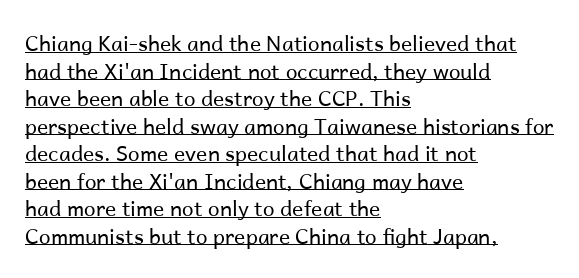
Q: Is the text bold? A: No.
Q: Is the text italic (slanted)? A: No, it is upright.
Q: Is the text underlined? A: Yes.
Q: How is the paragraph aligned? A: Left-aligned.
Q: Is the spacing between letters normal or unusually wide? A: Normal.
Q: Is the spacing between lines tight, normal or loose? A: Normal.
